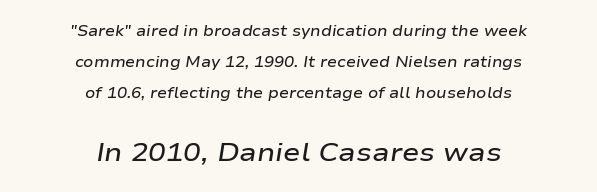
{"italic": "yes", "lean": "right", "slant_degrees": 9, "bold": "semi", "underline": "no", "align": "center", "line_spacing": "loose", "line_spacing_ratio": 2.08, "letter_spacing": "normal", "letter_spacing_em": 0.0, "larger_block": "second", "size_ratio": 1.73, "glyph_px": 26}
